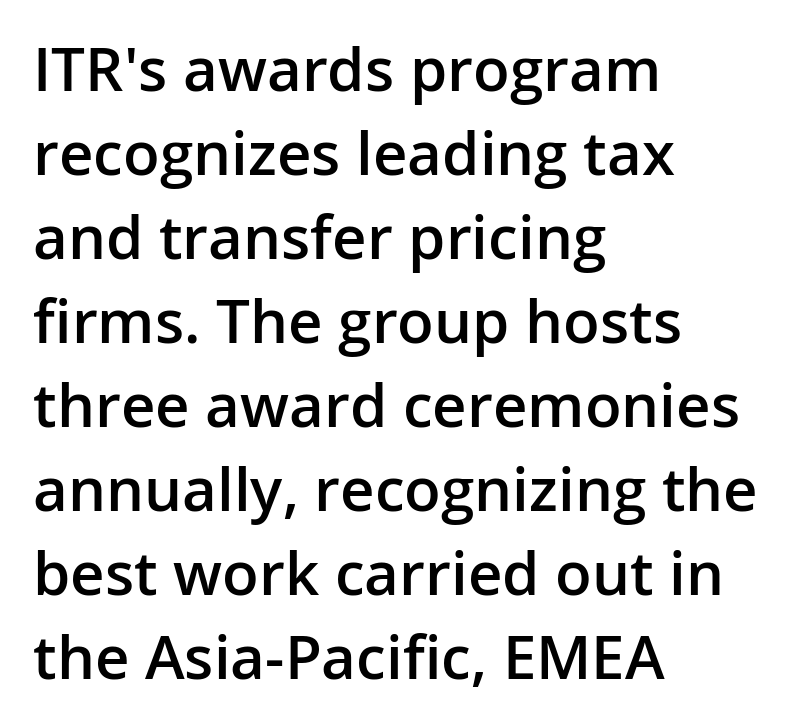
Rows of type keep a routine distance in the vertical direction. A roman cut, with each character standing at attention. There is no visible air inserted between adjacent glyphs. Classification — sans serif. You could not count columns in this text — the font is proportionally spaced.
